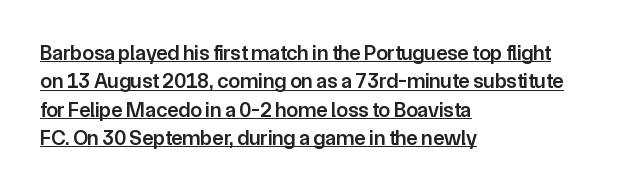
{"italic": "no", "bold": "semi", "underline": "yes", "align": "left", "line_spacing": "normal", "line_spacing_ratio": 1.35, "letter_spacing": "normal", "letter_spacing_em": 0.0, "glyph_px": 21}
